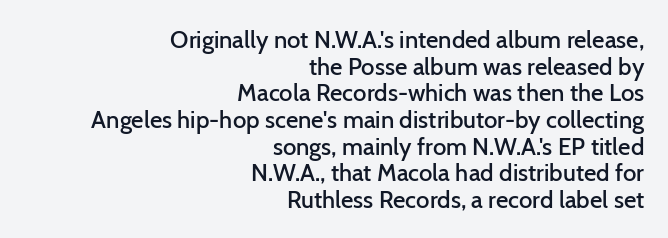
The image shows 24 px text type, upright; set right-aligned, tight line spacing (1.11x), normal letter spacing, not underlined.
